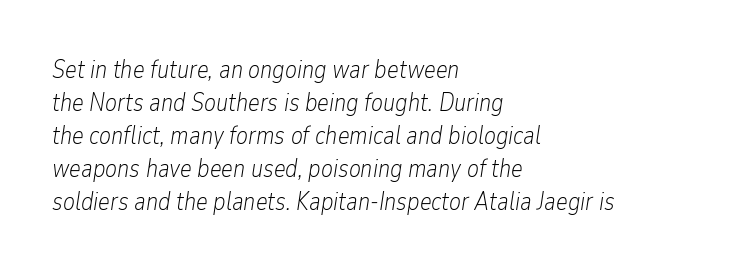
Q: Is the text bold? A: No.
Q: Is the text italic (slanted)? A: Yes, it leans right by about 9 degrees.
Q: Is the text underlined? A: No.
Q: How is the paragraph aligned? A: Left-aligned.
Q: Is the spacing between letters normal or unusually wide? A: Normal.
Q: Is the spacing between lines tight, normal or loose? A: Normal.
